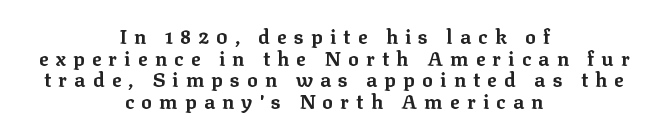
It's the straight-up-and-down kind of type. This rendering uses center alignment, leaving both contours irregular but symmetric. How heavy is the stroke? Heavy — this is a bold. Vertically, the passage feels compressed, each row crowding the next. This sample uses expanded letter spacing, leaving extra air between glyphs.
